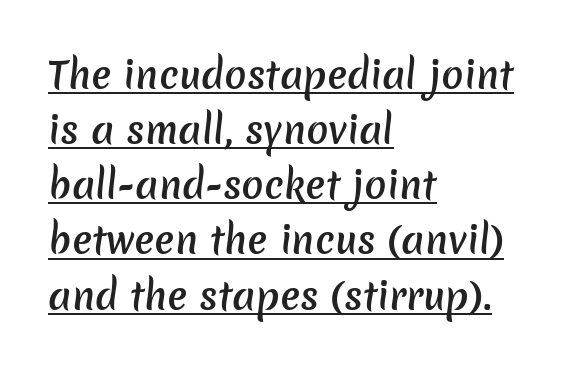
The image shows 37 px semibold sans-serif type; set left-aligned, normal line spacing (1.49x), normal letter spacing, underlined; low stroke contrast and a medium x-height.
